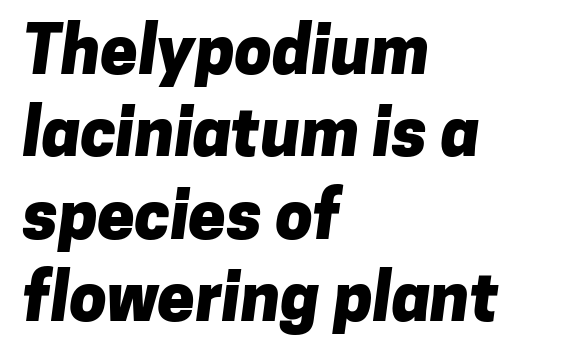
The image shows 67 px heavy sans-serif type; set left-aligned, line spacing 1.23x, normal letter spacing, not underlined; low stroke contrast and a medium x-height.
